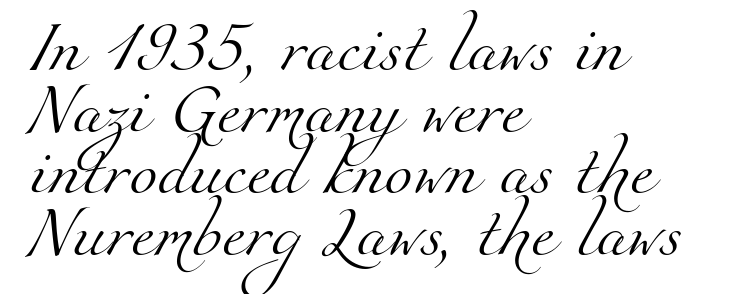
The image shows 51 px light serif type; set left-aligned, line spacing 1.21x, normal letter spacing, not underlined; medium stroke contrast and a small x-height.
